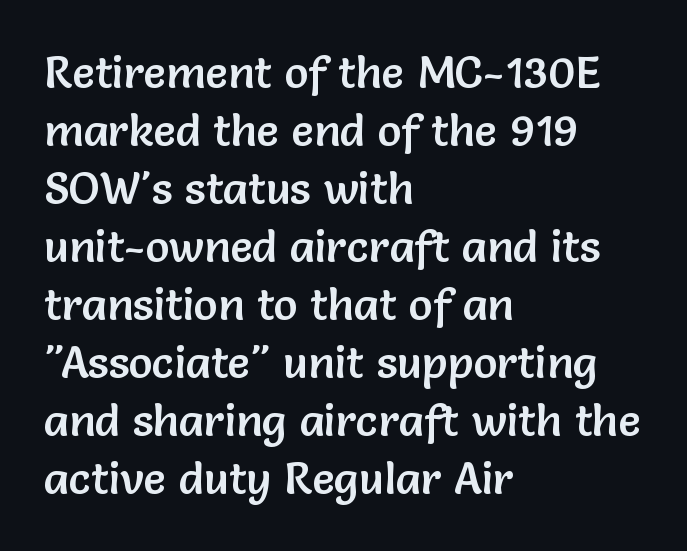
{"serif": "no", "italic": "no", "width": "normal", "stroke_contrast": "low", "x_height": "medium", "monospaced": "no", "underline": "no", "align": "left", "line_spacing": "normal", "line_spacing_ratio": 1.29, "letter_spacing": "normal", "letter_spacing_em": 0.0, "glyph_px": 45}
